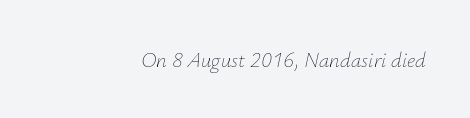
Q: Is the text bold? A: No.
Q: Is the text italic (slanted)? A: Yes, it leans right by about 12 degrees.
Q: Is the text underlined? A: No.
Q: How is the paragraph aligned? A: Right-aligned.
Q: Is the spacing between letters normal or unusually wide? A: Normal.
